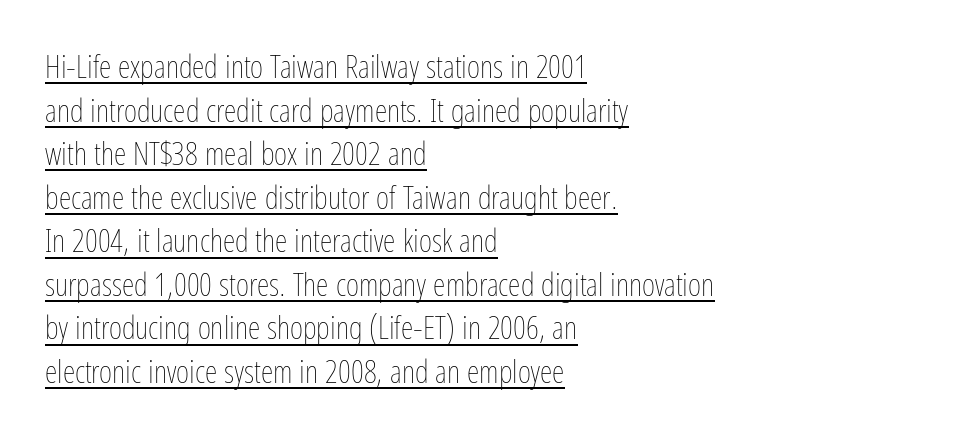
The image shows 32 px thin, condensed type, upright; set left-aligned, normal line spacing (1.36x), normal letter spacing, underlined; low stroke contrast and a medium x-height.
